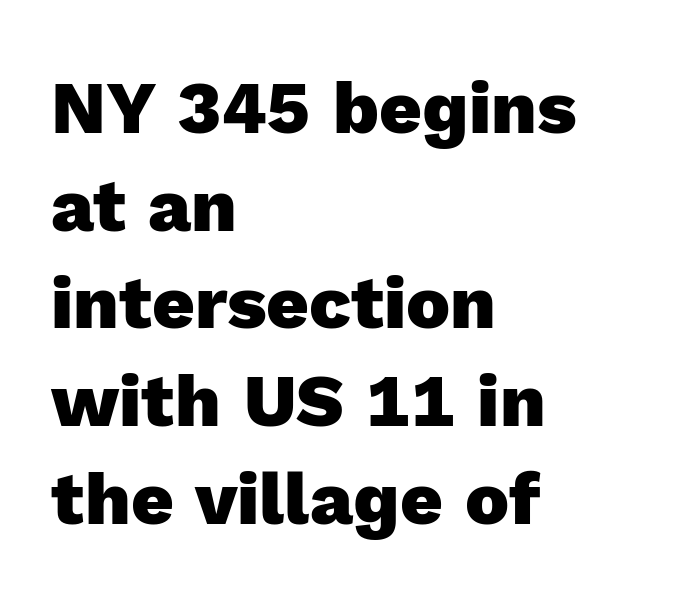
The image shows 74 px heavy sans-serif type, upright; set left-aligned, normal line spacing (1.32x), normal letter spacing, not underlined; a medium x-height.
